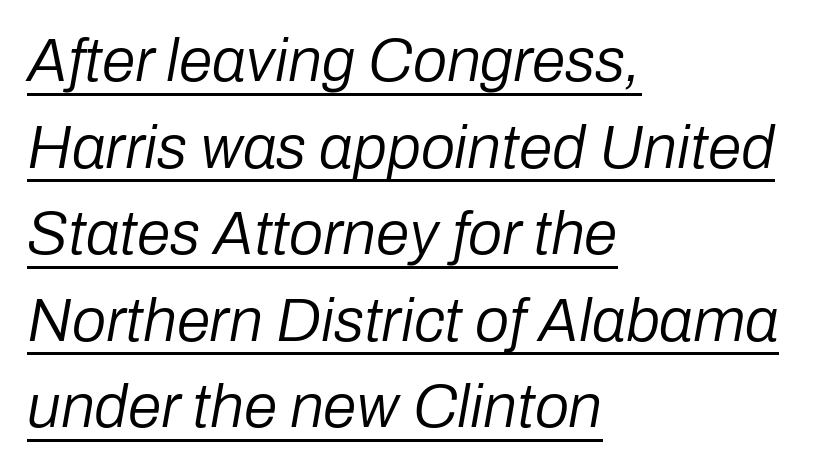
Leading: standard. You could not count columns in this text — the font is proportionally spaced. Tracking here is standard; glyphs follow each other at the usual distance. Beneath each row of characters lies a ruled line. This reads as an unemphasized weight, regular at the heaviest. Slant detected: the letters are inclined.
